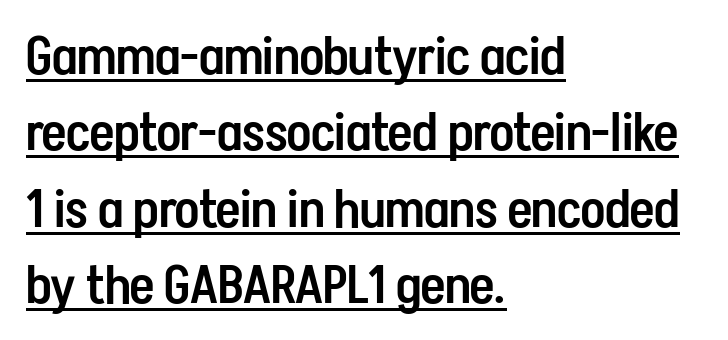
Q: Is the text bold? A: Semi-bold.
Q: Is the text italic (slanted)? A: No, it is upright.
Q: Is the typeface a serif or a sans-serif typeface? A: Sans-serif.
Q: Is the text underlined? A: Yes.
Q: How is the paragraph aligned? A: Left-aligned.
Q: Is the spacing between letters normal or unusually wide? A: Normal.
Q: Is the spacing between lines tight, normal or loose? A: Normal.
Q: Width (condensed, normal, or wide)? A: Condensed.
Q: Stroke contrast? A: Low.
Q: x-height? A: Medium.
Q: Monospaced? A: No.
